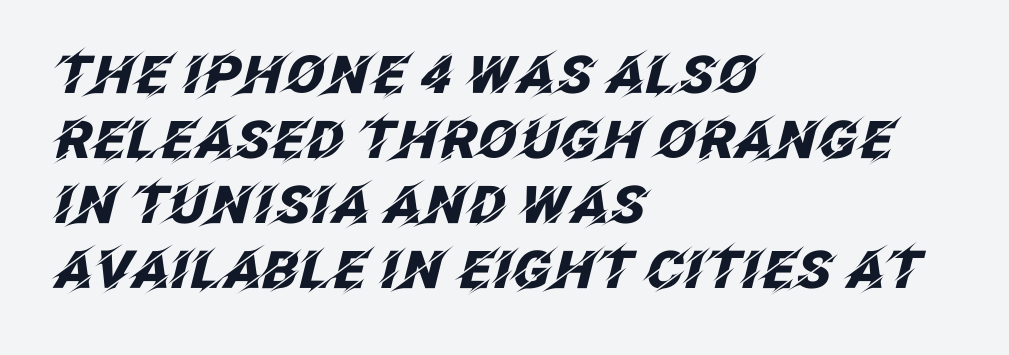
Q: Is the text bold? A: Yes.
Q: Is the text italic (slanted)? A: Yes, it leans right by about 12 degrees.
Q: Is the text underlined? A: No.
Q: How is the paragraph aligned? A: Left-aligned.
Q: Is the spacing between letters normal or unusually wide? A: Normal.
Q: Is the spacing between lines tight, normal or loose? A: Normal.
Q: Width (condensed, normal, or wide)? A: Normal.
Q: Stroke contrast? A: Low.
Q: x-height? A: Large.
Q: Monospaced? A: No.
